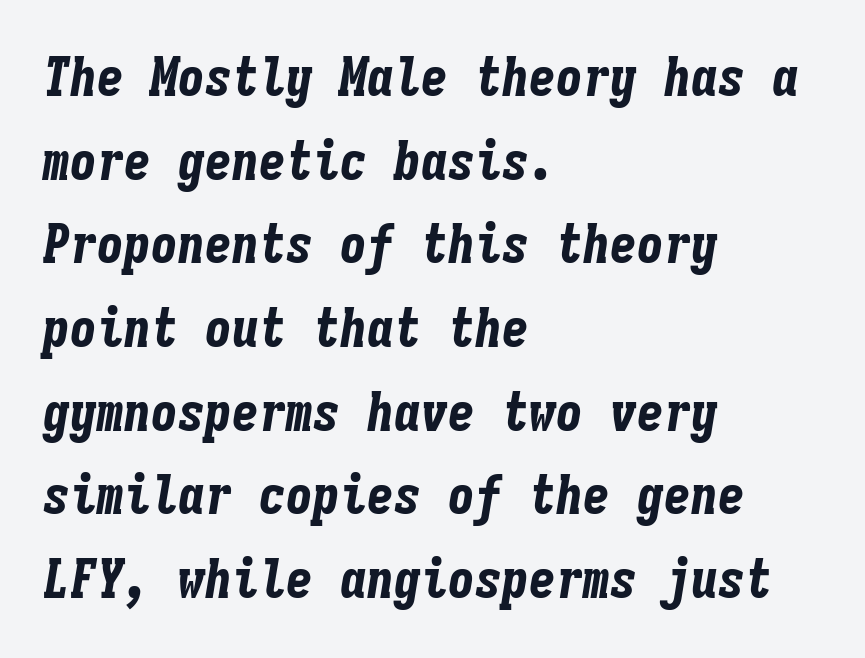
Q: Is the text bold? A: Yes.
Q: Is the text italic (slanted)? A: Yes, it leans right by about 9 degrees.
Q: Is the text underlined? A: No.
Q: How is the paragraph aligned? A: Left-aligned.
Q: Is the spacing between letters normal or unusually wide? A: Normal.
Q: Is the spacing between lines tight, normal or loose? A: Normal.
Q: Width (condensed, normal, or wide)? A: Condensed.
Q: Stroke contrast? A: Low.
Q: x-height? A: Medium.
Q: Monospaced? A: Yes.
